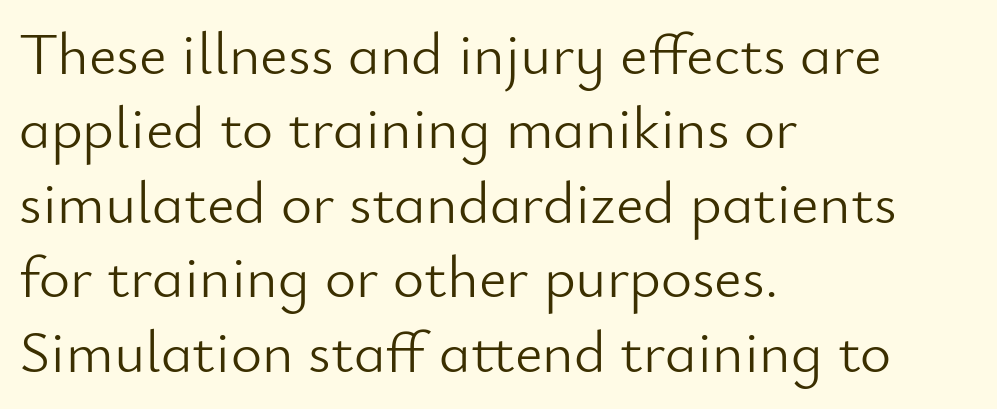
{"serif": "no", "italic": "no", "bold": "no", "weight": "light", "width": "normal", "stroke_contrast": "low", "x_height": "small", "monospaced": "no", "underline": "no", "align": "left", "line_spacing_ratio": 1.24, "letter_spacing": "normal", "letter_spacing_em": 0.0, "glyph_px": 60}
